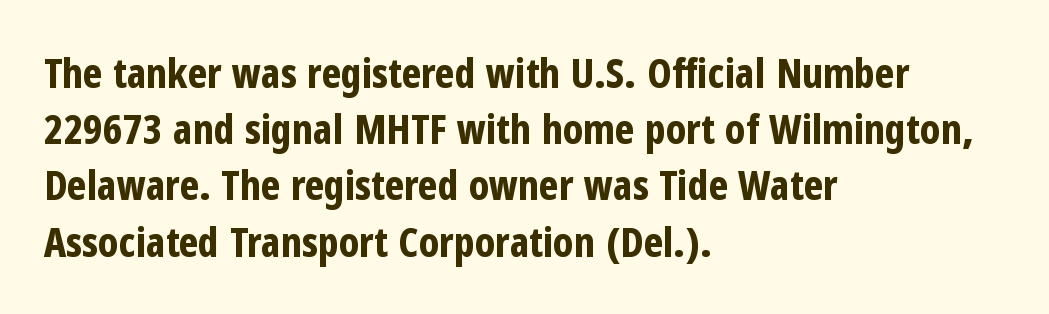
The image shows 41 px bold, condensed sans-serif type, upright; set left-aligned, normal line spacing (1.37x), normal letter spacing, not underlined; low stroke contrast and a medium x-height.
